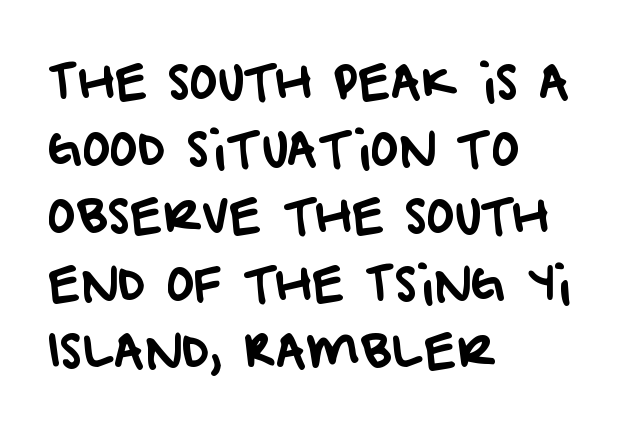
{"serif": "no", "width": "normal", "stroke_contrast": "low", "x_height": "large", "monospaced": "no", "underline": "no", "align": "left", "line_spacing": "normal", "line_spacing_ratio": 1.43, "letter_spacing": "normal", "letter_spacing_em": 0.0, "glyph_px": 47}
